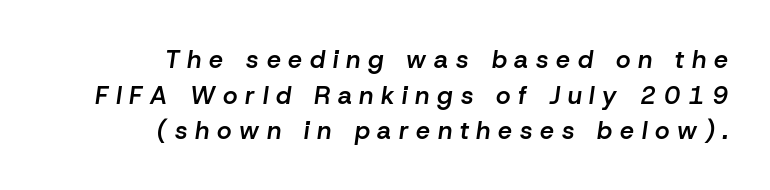
The image shows 25 px text type, italic (leaning right); set right-aligned, normal line spacing (1.43x), unusually wide letter spacing (+0.31 em), not underlined.
